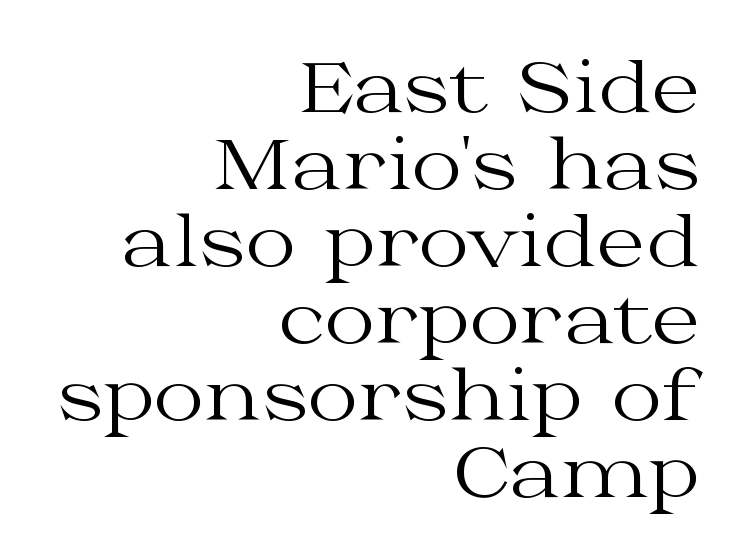
The image shows 70 px regular-weight, wide serif type, upright; set right-aligned, tight line spacing (1.1x), normal letter spacing, not underlined; medium stroke contrast and a medium x-height.
